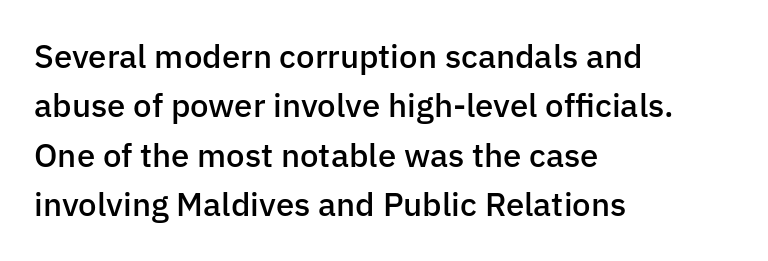
These lines sit exactly where default settings would place them. Tall strokes in this sample are plumb rather than angled. The words here are not underlined. Strokes here are thickened, but only to semibold level. Type style note: lacks serifs. The ragged edge is on the right, which tells us the setting is flush left.
